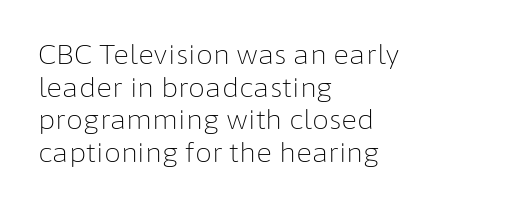
What stands out about the letter spacing? Nothing — it is the standard amount. This is not heavy type; no bold has been used. Just letters on the line, the space beneath them empty. Notice how the stems are strictly vertical — no italics here. This rendering uses left alignment, leaving the right contour irregular.
